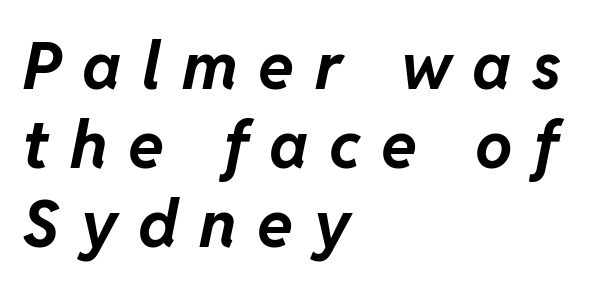
The image shows 66 px bold type, italic (leaning right); set left-aligned, line spacing 1.2x, unusually wide letter spacing (+0.31 em), not underlined; low stroke contrast and a medium x-height.
